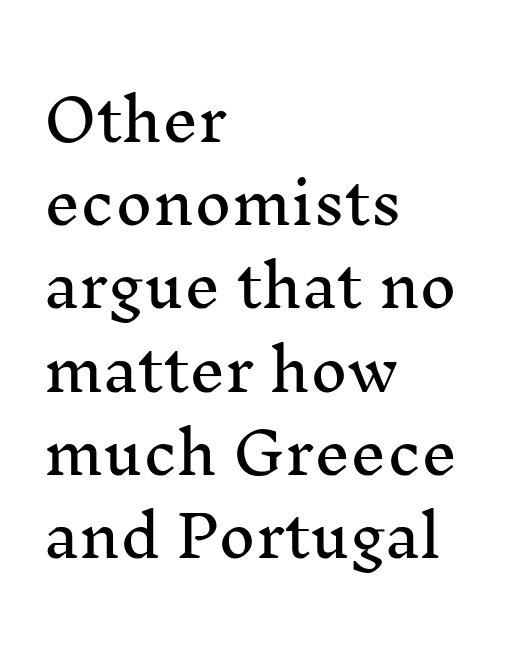
{"serif": "yes", "italic": "no", "width": "normal", "stroke_contrast": "medium", "x_height": "medium", "monospaced": "no", "underline": "no", "align": "left", "line_spacing": "normal", "line_spacing_ratio": 1.46, "letter_spacing": "normal", "letter_spacing_em": 0.0, "glyph_px": 57}
